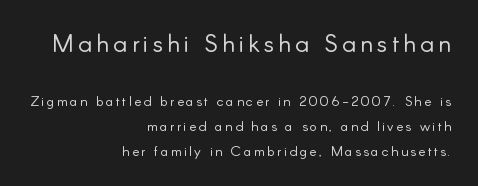
{"italic": "no", "bold": "no", "underline": "no", "align": "right", "line_spacing_ratio": 1.79, "larger_block": "first", "size_ratio": 1.79, "glyph_px": 25}
